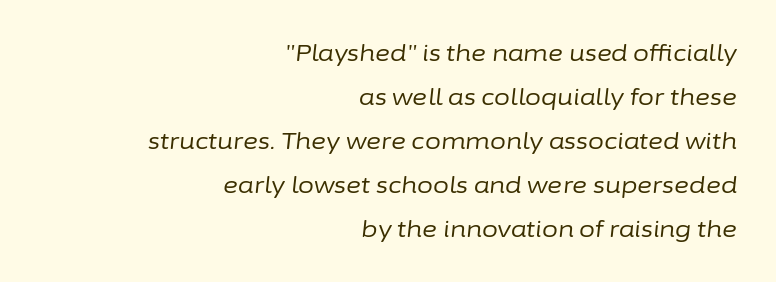
{"italic": "yes", "lean": "right", "slant_degrees": 6, "bold": "no", "underline": "no", "align": "right", "line_spacing": "loose", "line_spacing_ratio": 1.91, "letter_spacing": "normal", "letter_spacing_em": 0.0, "glyph_px": 23}
